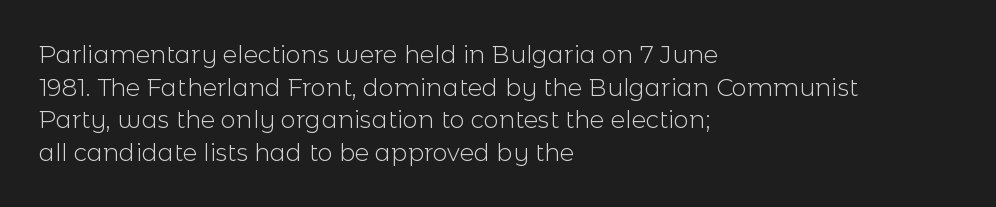
{"italic": "no", "bold": "no", "underline": "no", "align": "left", "line_spacing": "normal", "line_spacing_ratio": 1.36, "letter_spacing": "normal", "letter_spacing_em": 0.0, "glyph_px": 24}
